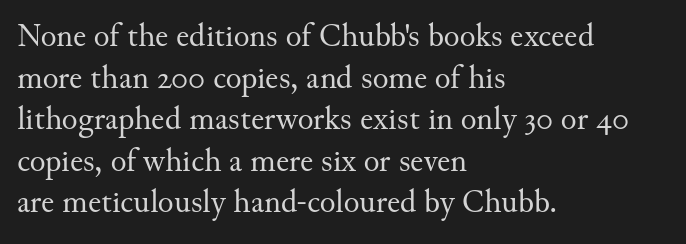
{"serif": "yes", "italic": "no", "bold": "no", "weight": "regular", "width": "normal", "stroke_contrast": "medium", "x_height": "small", "monospaced": "no", "underline": "no", "align": "left", "line_spacing": "normal", "line_spacing_ratio": 1.26, "letter_spacing": "normal", "letter_spacing_em": 0.0, "glyph_px": 33}
